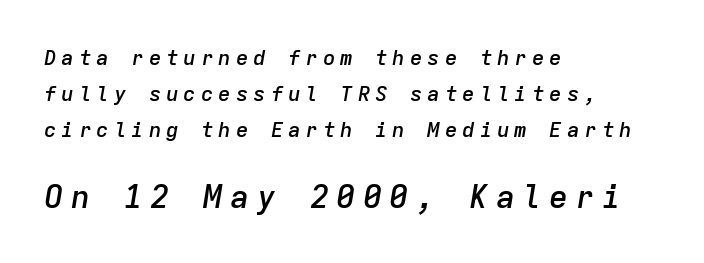
Q: Is the text bold? A: Semi-bold.
Q: Is the text italic (slanted)? A: Yes, it leans right by about 9 degrees.
Q: Is the text underlined? A: No.
Q: How is the paragraph aligned? A: Left-aligned.
Q: Is the spacing between letters normal or unusually wide? A: Unusually wide.
Q: Which block of text is set in a larger size, the first (top) or the second (bottom)? A: The second (bottom) one.
Q: Width (condensed, normal, or wide)? A: Normal.
Q: Stroke contrast? A: Low.
Q: x-height? A: Medium.
Q: Monospaced? A: Yes.
